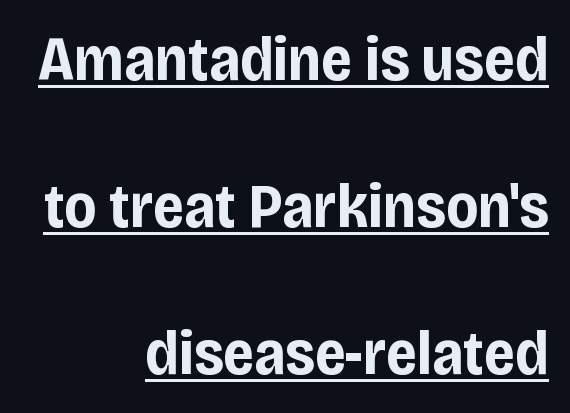
{"serif": "no", "italic": "no", "bold": "yes", "weight": "bold", "width": "condensed", "stroke_contrast": "low", "x_height": "large", "monospaced": "no", "underline": "yes", "align": "right", "line_spacing": "loose", "line_spacing_ratio": 2.37, "letter_spacing": "normal", "letter_spacing_em": 0.0, "glyph_px": 62}
